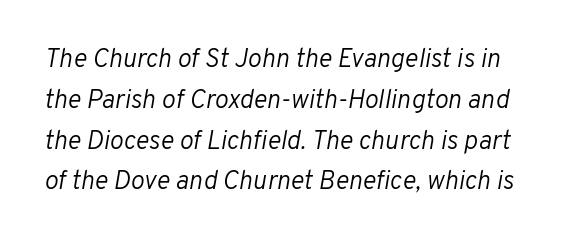
This rendering leaves character spacing at its baseline value. Slanted lettering throughout. Only glyphs here, with clear space below each row. What's the leading like? Ordinary, nothing unusual. Counters stay open thanks to moderate or lighter strokes.
